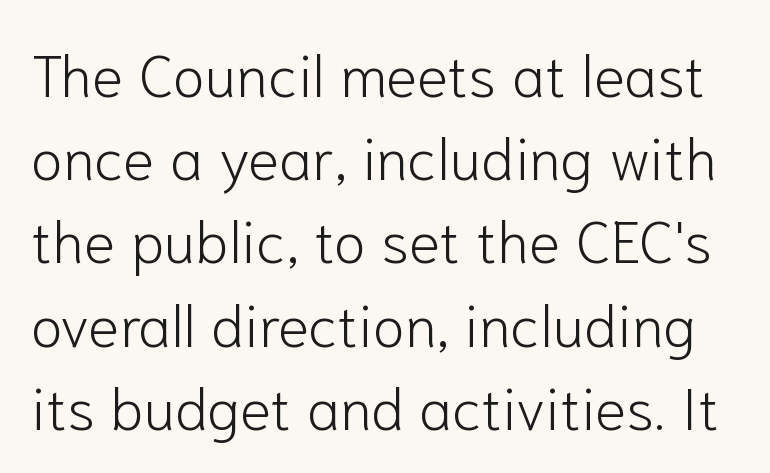
Look at the tracking — it's just the regular setting, nothing added. Each row of text sits above clean, open space. Upright lettering throughout. Do the characters align in a grid? No, the font is proportional.
